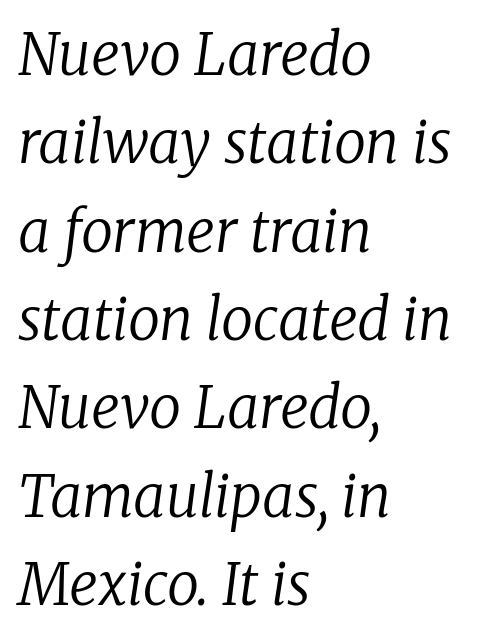
Slanted lettering throughout. Short and long lines alike share a common starting point at left. Regular leading. Typographically, this falls in the serif category. The rendering uses natural spacing where letterforms have individual widths. What stands out about the letter spacing? Nothing — it is the standard amount.
